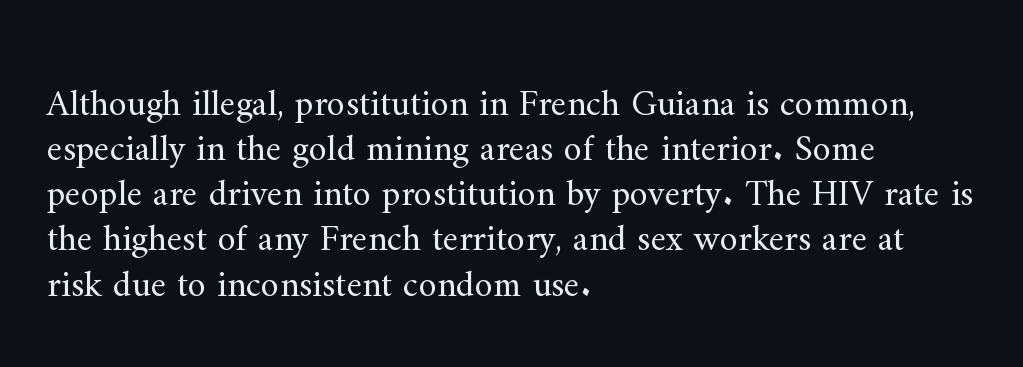
Q: Is the text bold? A: No.
Q: Is the text italic (slanted)? A: No, it is upright.
Q: Is the typeface a serif or a sans-serif typeface? A: Serif.
Q: Is the text underlined? A: No.
Q: How is the paragraph aligned? A: Left-aligned.
Q: Is the spacing between letters normal or unusually wide? A: Normal.
Q: Width (condensed, normal, or wide)? A: Normal.
Q: Stroke contrast? A: Medium.
Q: x-height? A: Small.
Q: Monospaced? A: No.
